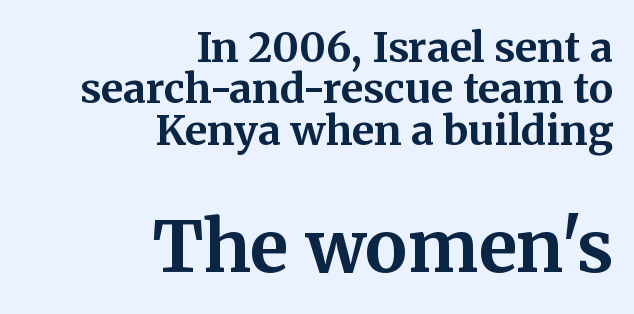
{"serif": "yes", "italic": "no", "bold": "yes", "weight": "bold", "width": "normal", "stroke_contrast": "medium", "x_height": "medium", "monospaced": "no", "underline": "no", "align": "right", "line_spacing": "tight", "line_spacing_ratio": 1.01, "letter_spacing": "normal", "letter_spacing_em": 0.0, "larger_block": "second", "size_ratio": 1.73, "glyph_px": 71}
